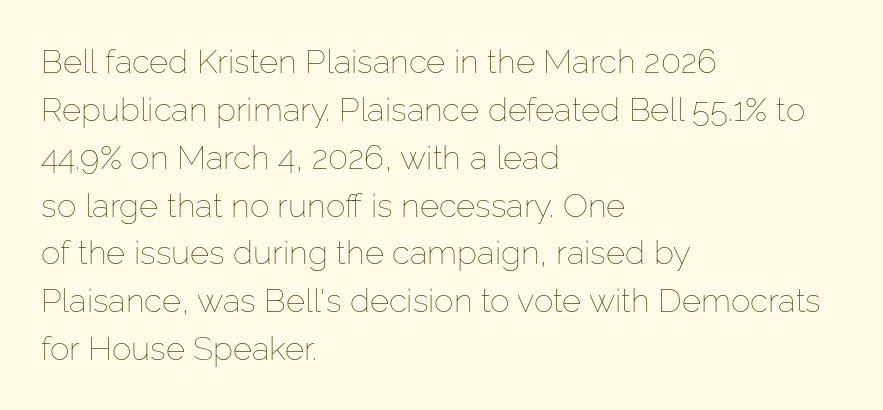
Q: Is the text bold? A: No.
Q: Is the text italic (slanted)? A: No, it is upright.
Q: Is the text underlined? A: No.
Q: How is the paragraph aligned? A: Left-aligned.
Q: Is the spacing between letters normal or unusually wide? A: Normal.
Q: Is the spacing between lines tight, normal or loose? A: Normal.
Q: Width (condensed, normal, or wide)? A: Normal.
Q: Stroke contrast? A: Low.
Q: x-height? A: Medium.
Q: Monospaced? A: No.
